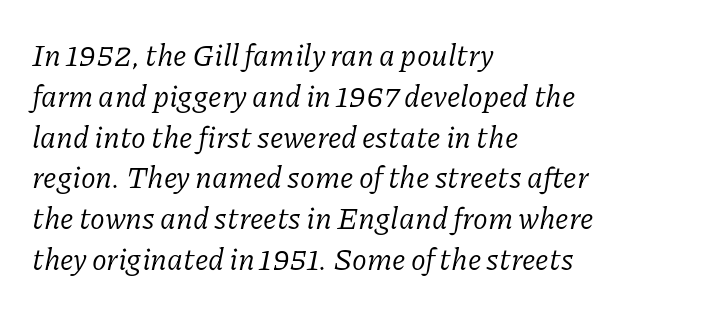
The rendering uses natural spacing where letterforms have individual widths. The face used here is seriffed, in the tradition of book romans. The gap between lines stays unmarked. Horizontal bands of white between lines are of average thickness. Is the stroke heavy? The answer is a plain regular-or-lighter. The text carries the slant typical of an italic or oblique font.
